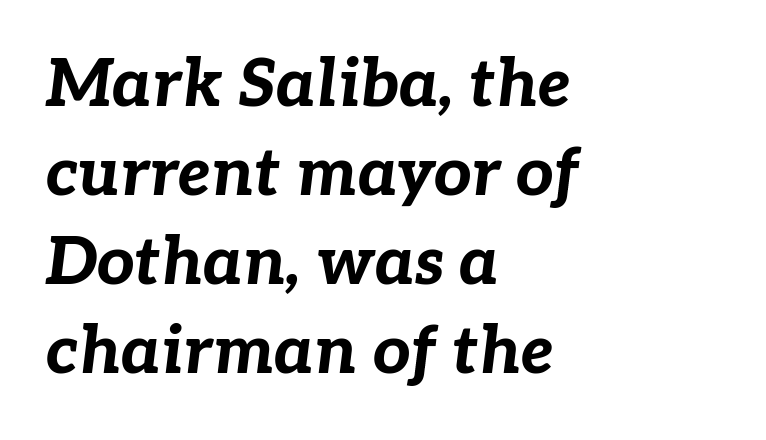
Q: Is the text bold? A: Yes.
Q: Is the text italic (slanted)? A: Yes, it leans right by about 7 degrees.
Q: Is the text underlined? A: No.
Q: How is the paragraph aligned? A: Left-aligned.
Q: Is the spacing between letters normal or unusually wide? A: Normal.
Q: Is the spacing between lines tight, normal or loose? A: Normal.
Q: Width (condensed, normal, or wide)? A: Normal.
Q: Stroke contrast? A: Low.
Q: x-height? A: Medium.
Q: Monospaced? A: No.
